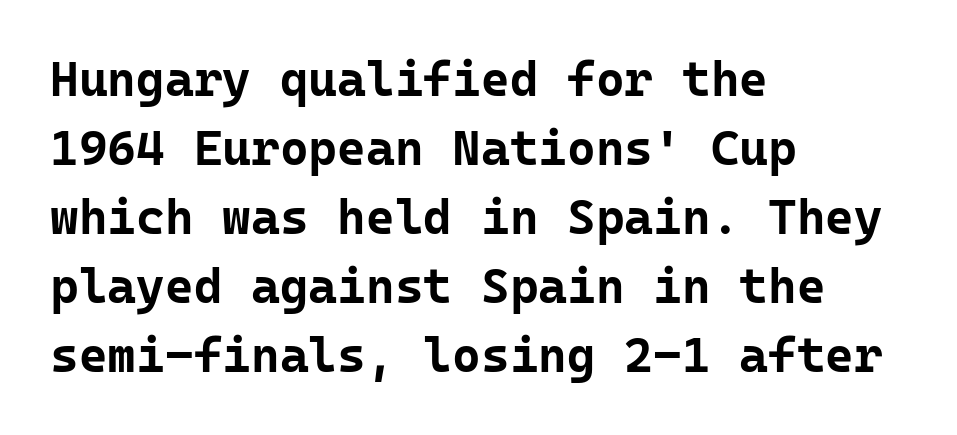
{"serif": "no", "italic": "no", "bold": "yes", "weight": "bold", "width": "normal", "stroke_contrast": "low", "x_height": "medium", "monospaced": "yes", "underline": "no", "align": "left", "line_spacing": "normal", "line_spacing_ratio": 1.41, "letter_spacing": "normal", "letter_spacing_em": 0.0, "glyph_px": 49}
